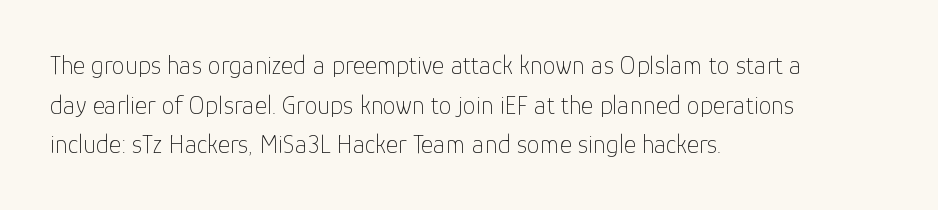
{"italic": "no", "bold": "no", "underline": "no", "align": "left", "line_spacing": "normal", "line_spacing_ratio": 1.52, "letter_spacing": "normal", "letter_spacing_em": 0.0, "glyph_px": 26}
